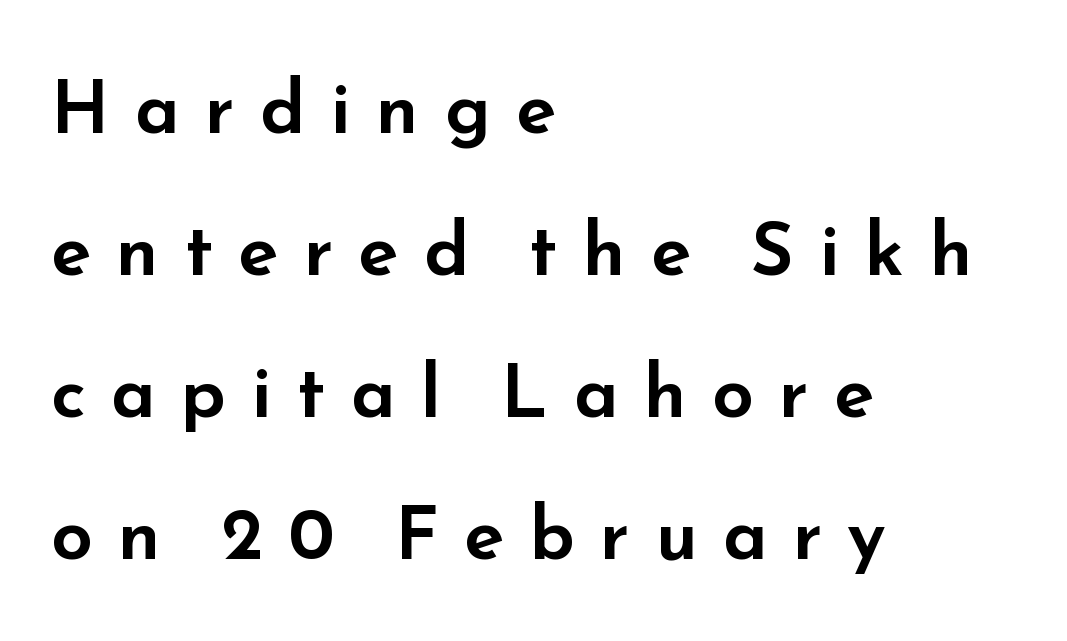
The image shows 74 px wide sans-serif type, upright; set left-aligned, loose line spacing (1.92x), unusually wide letter spacing (+0.34 em), not underlined; low stroke contrast and a small x-height.
